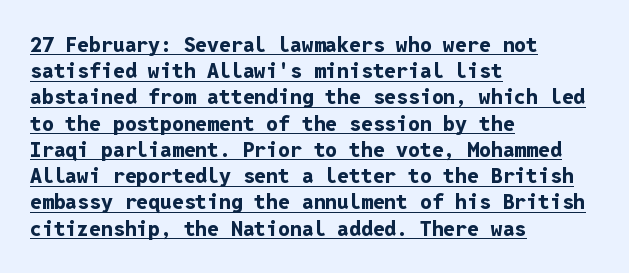
The image shows 21 px bold type, upright; set left-aligned, normal line spacing (1.25x), normal letter spacing, underlined.
